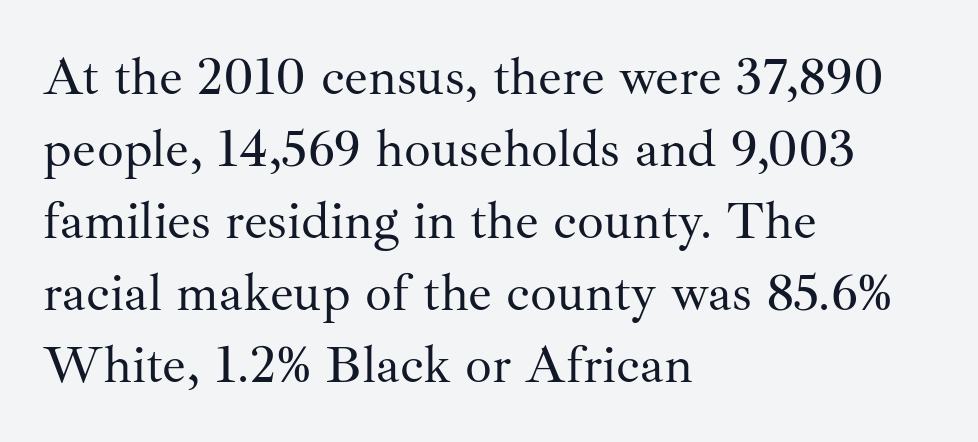
{"serif": "yes", "italic": "no", "bold": "no", "weight": "regular", "width": "normal", "stroke_contrast": "medium", "x_height": "small", "monospaced": "no", "underline": "no", "align": "left", "line_spacing": "normal", "line_spacing_ratio": 1.36, "letter_spacing": "normal", "letter_spacing_em": 0.0, "glyph_px": 53}
